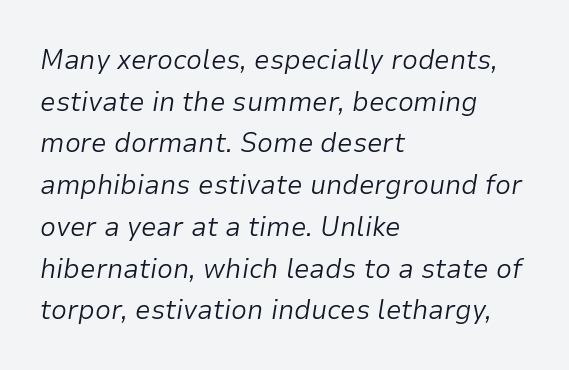
No heavy texture on the line: the type isn't bold. A typesetter would call this proportional, since set widths differ per character. No word sits above an underline. Inter-character spacing is left at the font's built-in metrics. Compared with a centered layout, this one pins lines to the left instead.
